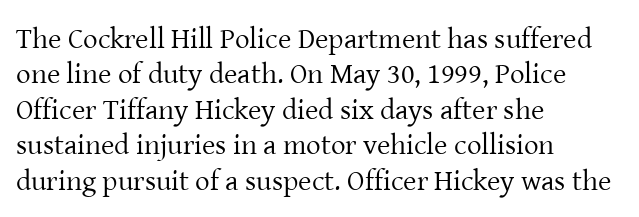
{"serif": "yes", "italic": "no", "bold": "no", "weight": "regular", "width": "normal", "stroke_contrast": "low", "x_height": "medium", "monospaced": "no", "underline": "no", "align": "left", "line_spacing_ratio": 1.22, "letter_spacing": "normal", "letter_spacing_em": 0.0, "glyph_px": 29}
